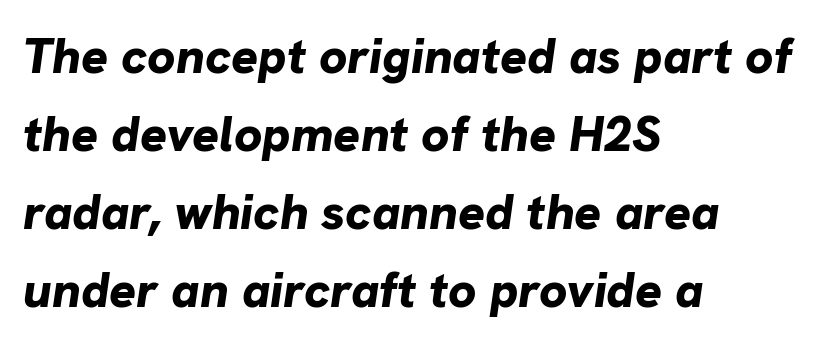
The image shows 50 px bold type, italic (leaning right); set left-aligned, normal line spacing (1.56x), normal letter spacing, not underlined; low stroke contrast and a medium x-height.
